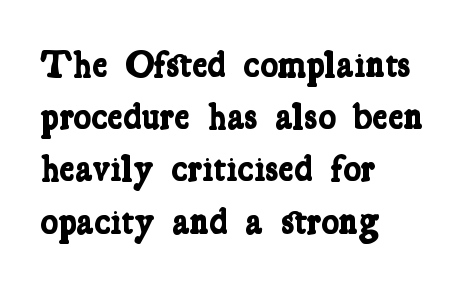
{"serif": "yes", "bold": "yes", "weight": "bold", "width": "condensed", "stroke_contrast": "low", "x_height": "medium", "monospaced": "no", "underline": "no", "align": "left", "line_spacing": "normal", "line_spacing_ratio": 1.41, "letter_spacing": "normal", "letter_spacing_em": 0.0, "glyph_px": 37}
